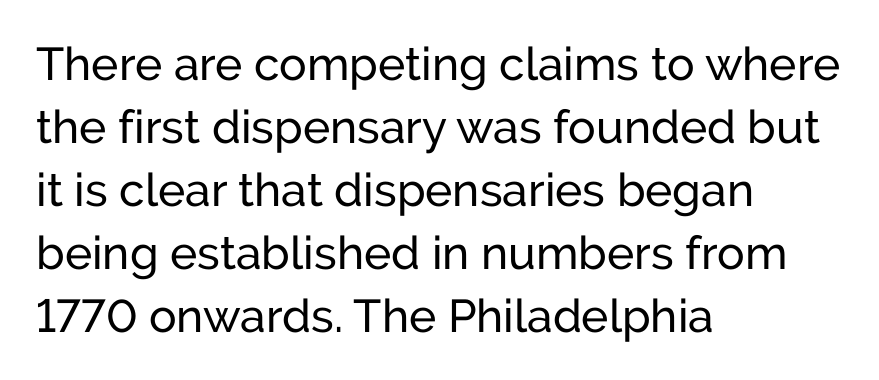
The ragged edge is on the right, which tells us the setting is flush left. The string is rendered with underlining switched off. This sample uses an upright cut, with every glyph sitting square on the baseline. Horizontal bands of white between lines are of average thickness.
